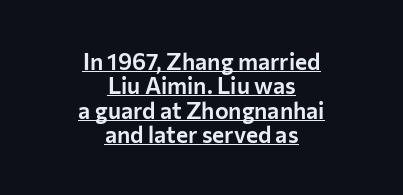
The image shows 23 px text type, upright; set centered, tight line spacing (1.06x), normal letter spacing, underlined.
